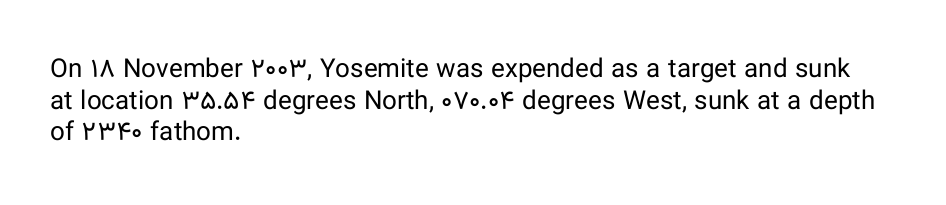
Q: Is the text bold? A: No.
Q: Is the text italic (slanted)? A: No, it is upright.
Q: Is the text underlined? A: No.
Q: How is the paragraph aligned? A: Left-aligned.
Q: Is the spacing between letters normal or unusually wide? A: Normal.
